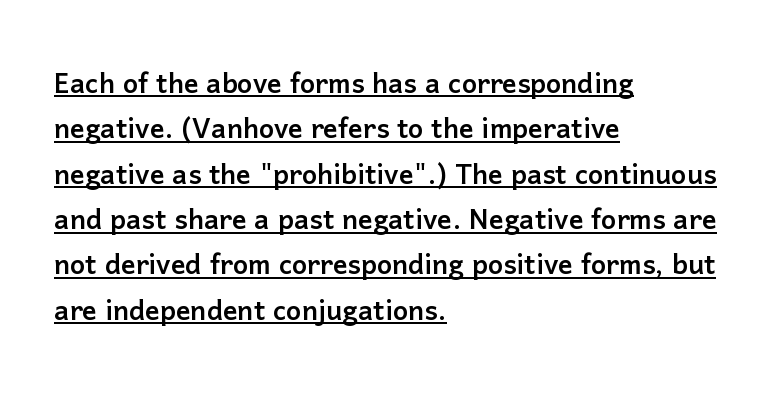
The image shows 36 px sans-serif type, upright; set left-aligned, normal line spacing (1.26x), normal letter spacing, underlined; low stroke contrast and a medium x-height.
